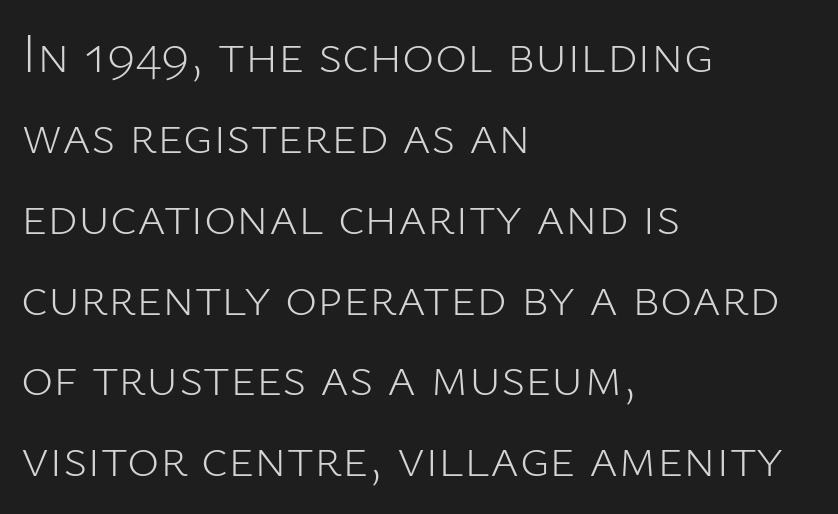
Q: Is the text bold? A: No.
Q: Is the text italic (slanted)? A: No, it is upright.
Q: Is the typeface a serif or a sans-serif typeface? A: Sans-serif.
Q: Is the text underlined? A: No.
Q: How is the paragraph aligned? A: Left-aligned.
Q: Is the spacing between letters normal or unusually wide? A: Normal.
Q: Is the spacing between lines tight, normal or loose? A: Normal.
Q: Width (condensed, normal, or wide)? A: Normal.
Q: Stroke contrast? A: Low.
Q: x-height? A: Medium.
Q: Monospaced? A: No.
